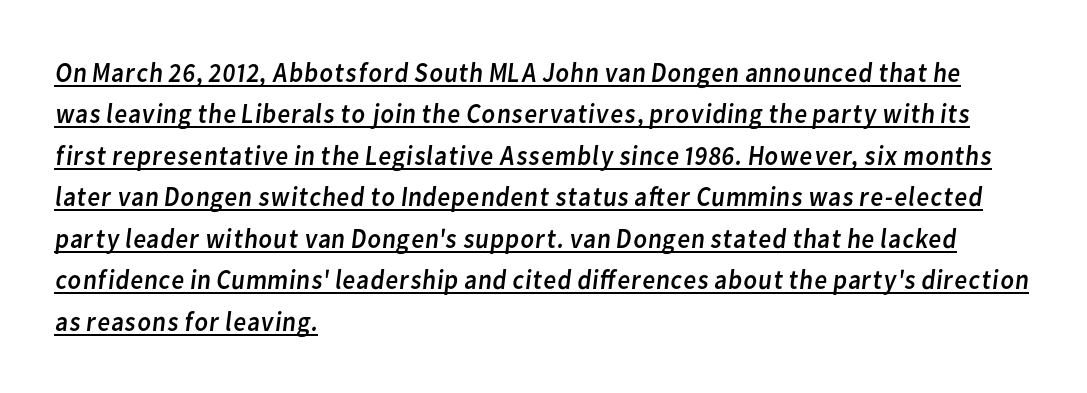
Q: Is the text bold? A: No.
Q: Is the typeface a serif or a sans-serif typeface? A: Sans-serif.
Q: Is the text underlined? A: Yes.
Q: How is the paragraph aligned? A: Left-aligned.
Q: Is the spacing between letters normal or unusually wide? A: Normal.
Q: Is the spacing between lines tight, normal or loose? A: Normal.
Q: Width (condensed, normal, or wide)? A: Normal.
Q: Stroke contrast? A: Low.
Q: x-height? A: Medium.
Q: Monospaced? A: No.
